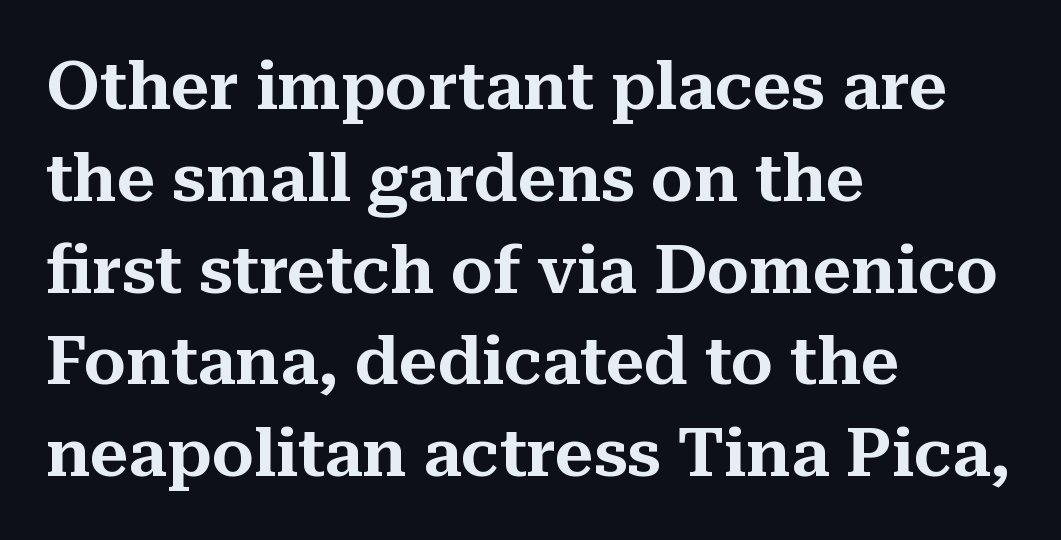
Q: Is the text italic (slanted)? A: No, it is upright.
Q: Is the typeface a serif or a sans-serif typeface? A: Serif.
Q: Is the text underlined? A: No.
Q: How is the paragraph aligned? A: Left-aligned.
Q: Is the spacing between letters normal or unusually wide? A: Normal.
Q: Is the spacing between lines tight, normal or loose? A: Normal.
Q: Width (condensed, normal, or wide)? A: Normal.
Q: Stroke contrast? A: Medium.
Q: x-height? A: Medium.
Q: Monospaced? A: No.
